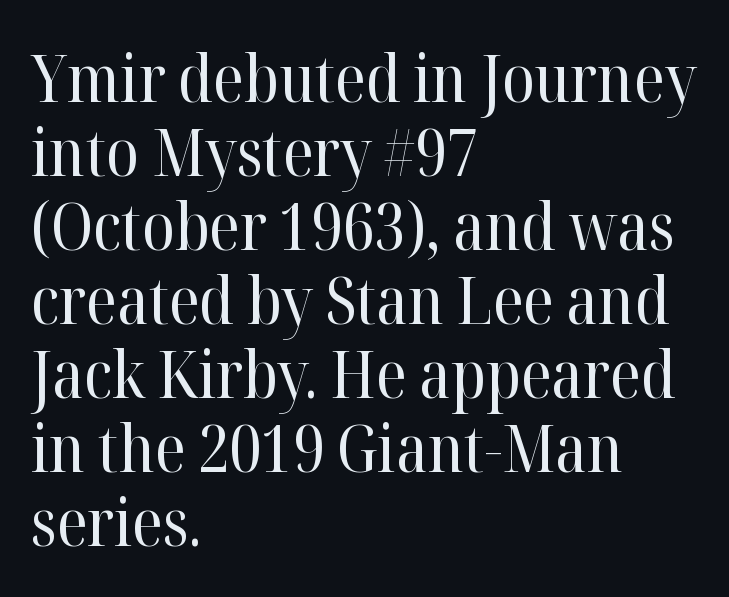
The image shows 66 px regular-weight serif type, upright; set left-aligned, tight line spacing (1.12x), normal letter spacing, not underlined; high stroke contrast and a medium x-height.
